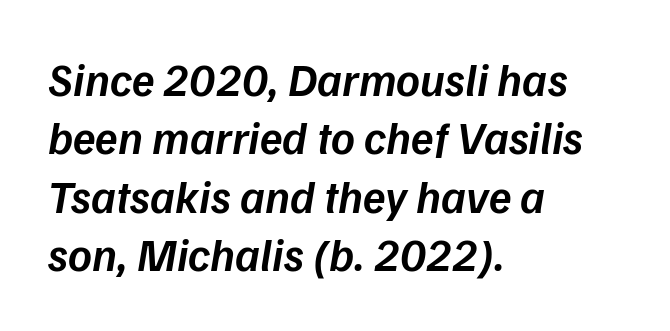
The image shows 46 px semibold type, italic (leaning right); set left-aligned, normal line spacing (1.27x), normal letter spacing, not underlined; low stroke contrast and a medium x-height.
